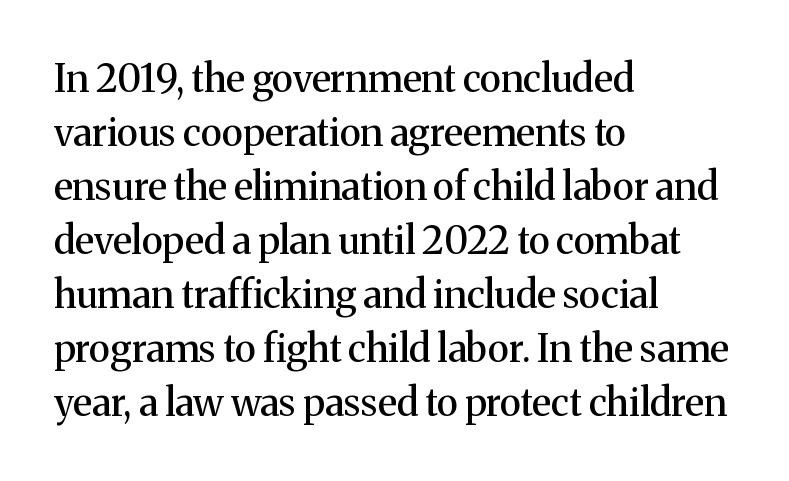
Classification — serif. It's the straight-up-and-down kind of type. The specimen omits any rule beneath the text block's lines. The setting favours the left margin, as ordinary paragraphs usually do. Between one letter and the next there's only the usual sliver of space. Note the varied advance widths — an 'i' is clearly narrower than an 'm'.
